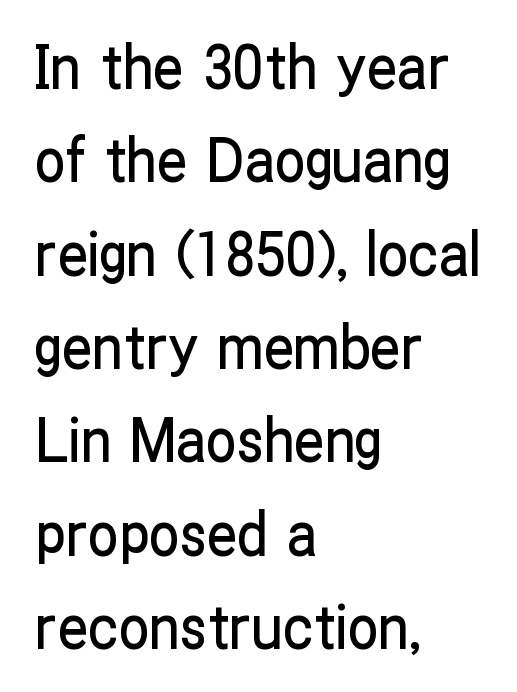
This is roman type, the default non-slanted kind. The vertical gap from one line to the next is medium. Character widths vary here, with narrow letters taking less room than wide ones. In CSS terms this would be text-align: left. Check where the strokes stop: nothing finishes them off — pure sans.
